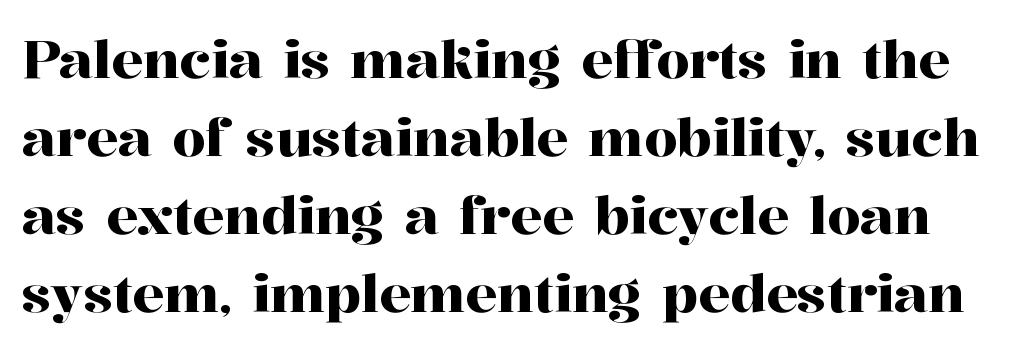
{"serif": "yes", "italic": "no", "width": "normal", "stroke_contrast": "high", "x_height": "medium", "monospaced": "no", "underline": "no", "line_spacing": "normal", "line_spacing_ratio": 1.47, "letter_spacing": "normal", "letter_spacing_em": 0.0, "glyph_px": 53}
